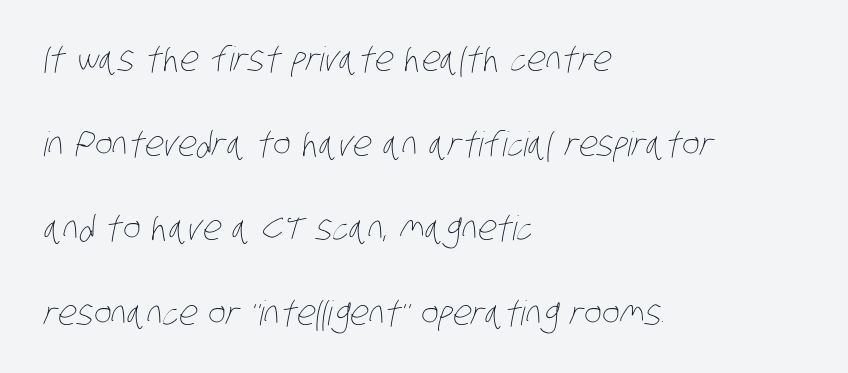
Note the varied advance widths — an 'i' is clearly narrower than an 'm'. Line beginnings align vertically; line endings do not. Plain, unruled lines of type. On a weight scale, this lands at 450 or below.
